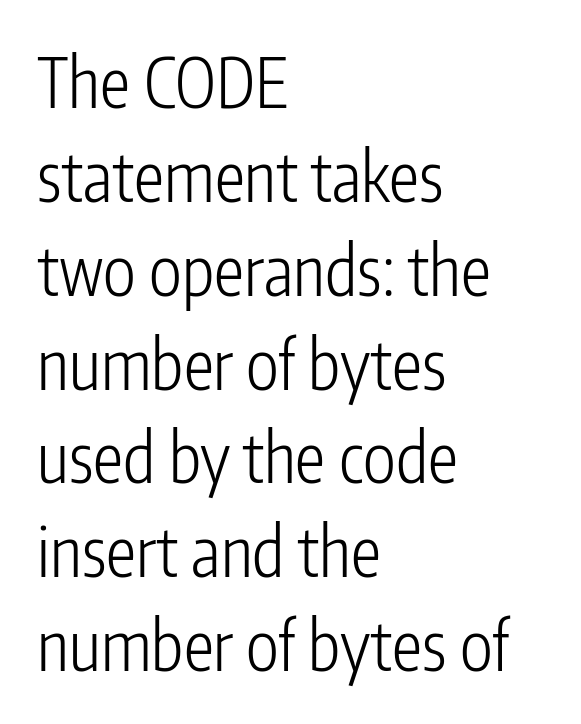
The image shows 68 px light, condensed sans-serif type, upright; set left-aligned, normal line spacing (1.38x), normal letter spacing, not underlined; low stroke contrast and a medium x-height.
